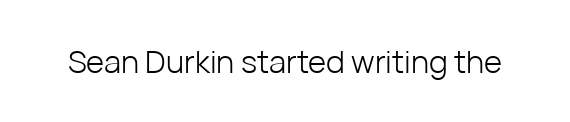
The passage shown is typeset with a sans-serif family. A roman cut, with each character standing at attention. The strip under each line holds only bare page. Caption: face not bold, strokes unweighted.
